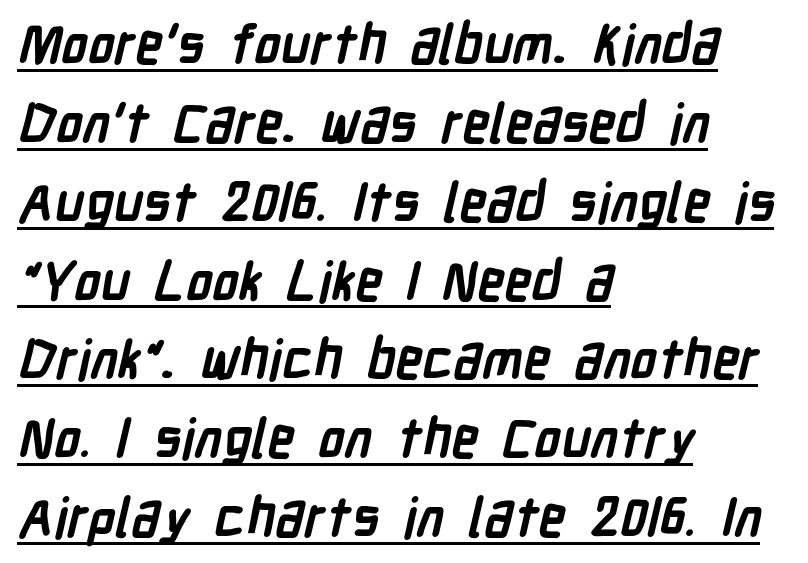
{"serif": "no", "bold": "yes", "weight": "semibold", "width": "condensed", "stroke_contrast": "low", "x_height": "medium", "monospaced": "no", "underline": "yes", "align": "left", "line_spacing": "normal", "line_spacing_ratio": 1.46, "letter_spacing": "normal", "letter_spacing_em": 0.0, "glyph_px": 54}
